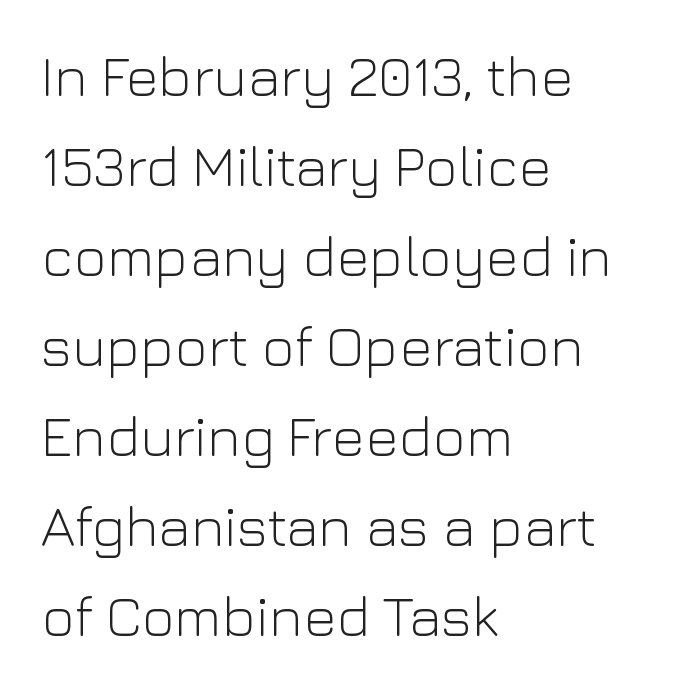
A student would call this left alignment; a typographer would say flush left, rag right. The rendering uses natural spacing where letterforms have individual widths. Stem width sits at or under what a default text font uses. One glance says typical: line gaps are just what's usual.
